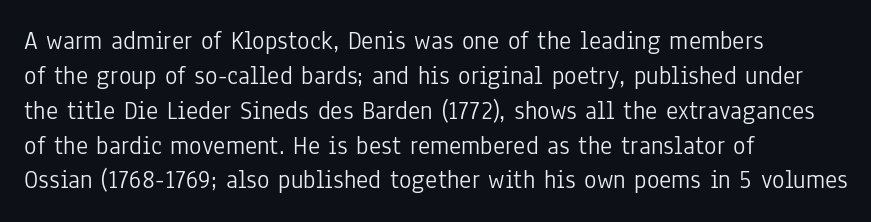
The image shows 26 px text type, upright; set left-aligned, normal line spacing (1.34x), normal letter spacing, not underlined.
